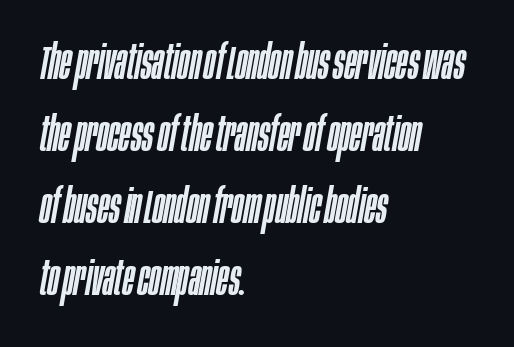
Q: Is the text italic (slanted)? A: Yes, it leans right by about 10 degrees.
Q: Is the text underlined? A: No.
Q: How is the paragraph aligned? A: Left-aligned.
Q: Is the spacing between letters normal or unusually wide? A: Normal.
Q: Is the spacing between lines tight, normal or loose? A: Normal.
Q: Width (condensed, normal, or wide)? A: Condensed.
Q: Stroke contrast? A: Low.
Q: x-height? A: Large.
Q: Monospaced? A: No.
